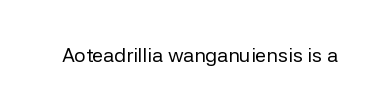
{"italic": "no", "bold": "no", "underline": "no", "letter_spacing": "normal", "letter_spacing_em": 0.0, "glyph_px": 20}
